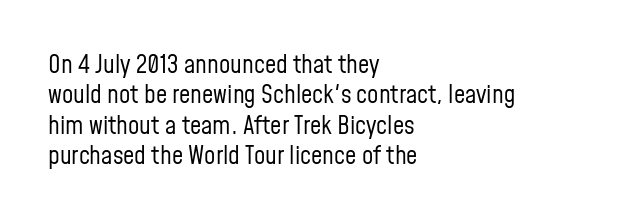
Q: Is the text bold? A: No.
Q: Is the text italic (slanted)? A: No, it is upright.
Q: Is the text underlined? A: No.
Q: How is the paragraph aligned? A: Left-aligned.
Q: Is the spacing between letters normal or unusually wide? A: Normal.
